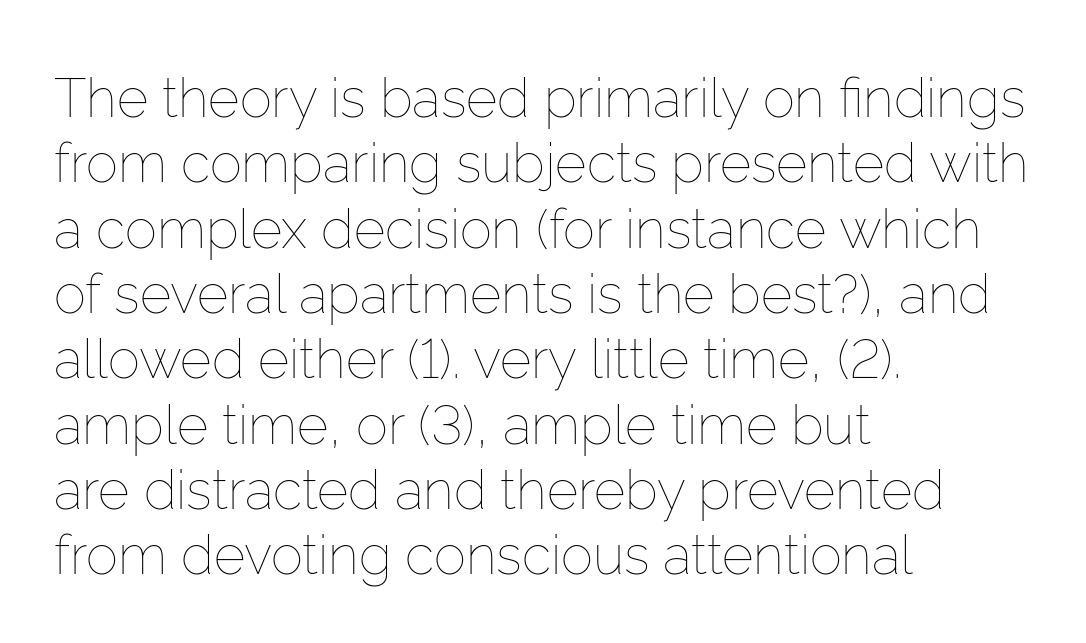
The image shows 54 px thin type, upright; set left-aligned, line spacing 1.21x, normal letter spacing, not underlined; low stroke contrast and a medium x-height.
